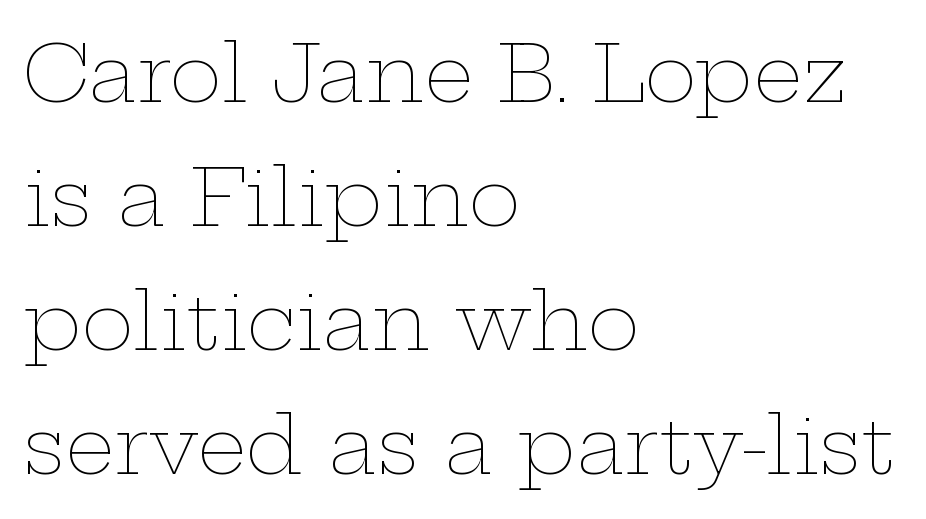
Q: Is the text bold? A: No.
Q: Is the text italic (slanted)? A: No, it is upright.
Q: Is the text underlined? A: No.
Q: How is the paragraph aligned? A: Left-aligned.
Q: Is the spacing between letters normal or unusually wide? A: Normal.
Q: Is the spacing between lines tight, normal or loose? A: Normal.
Q: Width (condensed, normal, or wide)? A: Wide.
Q: Stroke contrast? A: Low.
Q: x-height? A: Medium.
Q: Monospaced? A: No.
